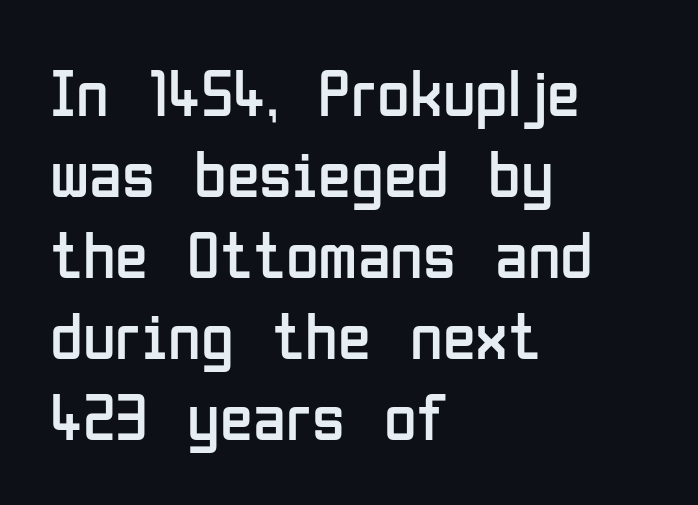
Q: Is the text bold? A: No.
Q: Is the text italic (slanted)? A: No, it is upright.
Q: Is the typeface a serif or a sans-serif typeface? A: Sans-serif.
Q: Is the text underlined? A: No.
Q: How is the paragraph aligned? A: Left-aligned.
Q: Is the spacing between letters normal or unusually wide? A: Normal.
Q: Width (condensed, normal, or wide)? A: Condensed.
Q: Stroke contrast? A: Low.
Q: x-height? A: Medium.
Q: Monospaced? A: No.
